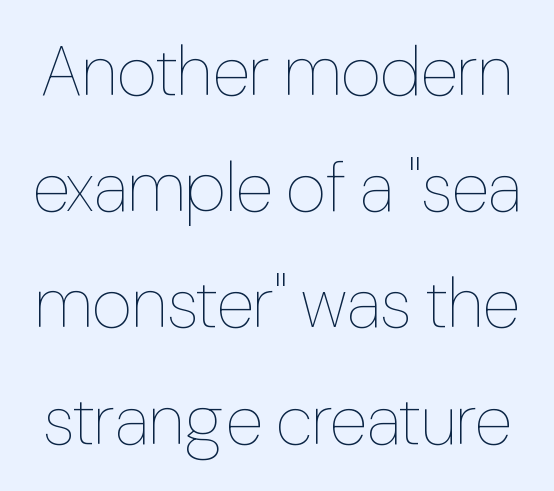
The image shows 70 px thin, condensed type, upright; set normal line spacing (1.66x), normal letter spacing, not underlined; low stroke contrast and a medium x-height.
